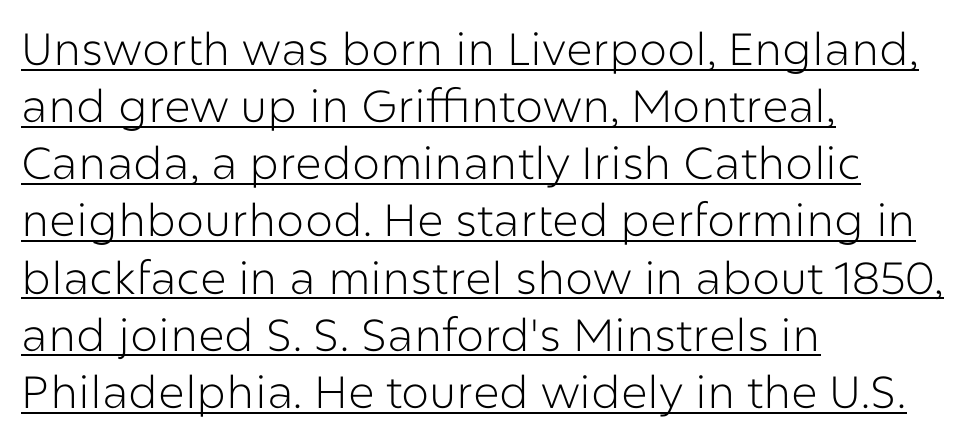
Q: Is the text bold? A: No.
Q: Is the text italic (slanted)? A: No, it is upright.
Q: Is the typeface a serif or a sans-serif typeface? A: Sans-serif.
Q: Is the text underlined? A: Yes.
Q: How is the paragraph aligned? A: Left-aligned.
Q: Is the spacing between letters normal or unusually wide? A: Normal.
Q: Is the spacing between lines tight, normal or loose? A: Normal.
Q: Width (condensed, normal, or wide)? A: Normal.
Q: Stroke contrast? A: Low.
Q: x-height? A: Medium.
Q: Monospaced? A: No.
